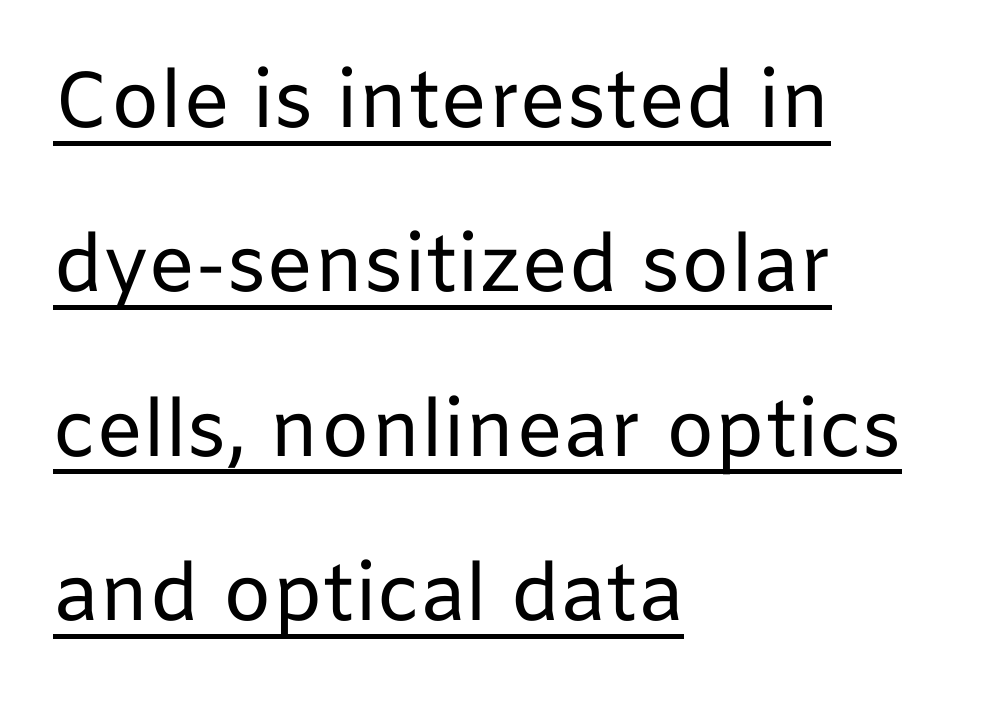
The image shows 79 px regular-weight sans-serif type, upright; set left-aligned, loose line spacing (2.08x), normal letter spacing, underlined; low stroke contrast and a medium x-height.
